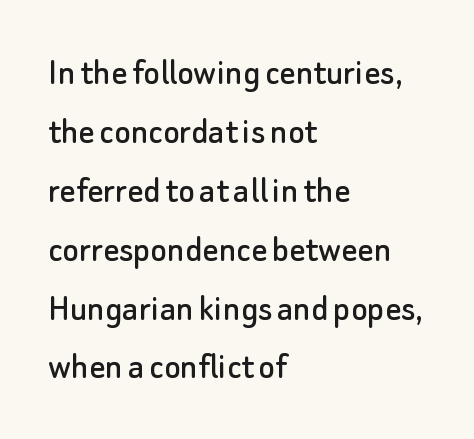
Whoever set this chose a conventional vertical rhythm. Any mark beneath the type? The region is blank. If you drew a ruler down the left edge, every line would touch it. Typographically, this falls in the sans-serif category. Upright lettering throughout. These lines are rendered in a variable-pitch font.
